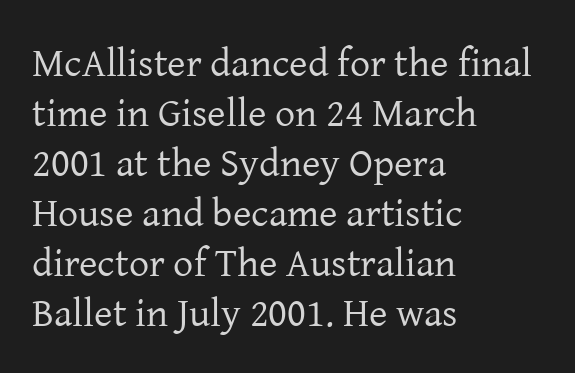
The image shows 40 px regular-weight serif type, upright; set left-aligned, normal line spacing (1.25x), normal letter spacing, not underlined; low stroke contrast and a medium x-height.
